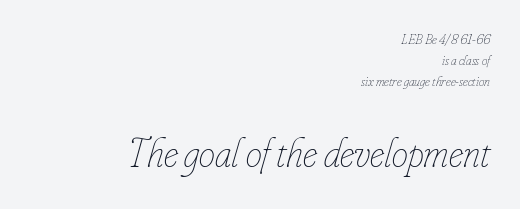
The image shows 41 px thin, condensed type, italic (leaning right); set right-aligned, normal line spacing (1.51x), normal letter spacing, not underlined; the second (bottom) block is 2.93x larger; low stroke contrast and a small x-height.
